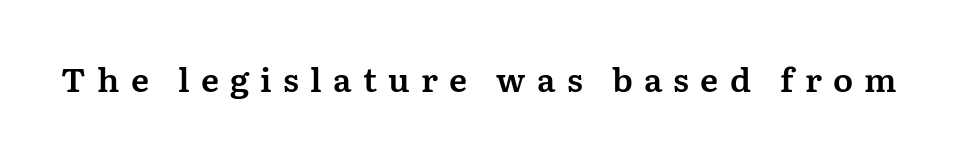
Q: Is the text italic (slanted)? A: No, it is upright.
Q: Is the typeface a serif or a sans-serif typeface? A: Serif.
Q: Is the text underlined? A: No.
Q: Is the spacing between letters normal or unusually wide? A: Unusually wide.
Q: Width (condensed, normal, or wide)? A: Normal.
Q: Stroke contrast? A: Medium.
Q: x-height? A: Medium.
Q: Monospaced? A: No.
